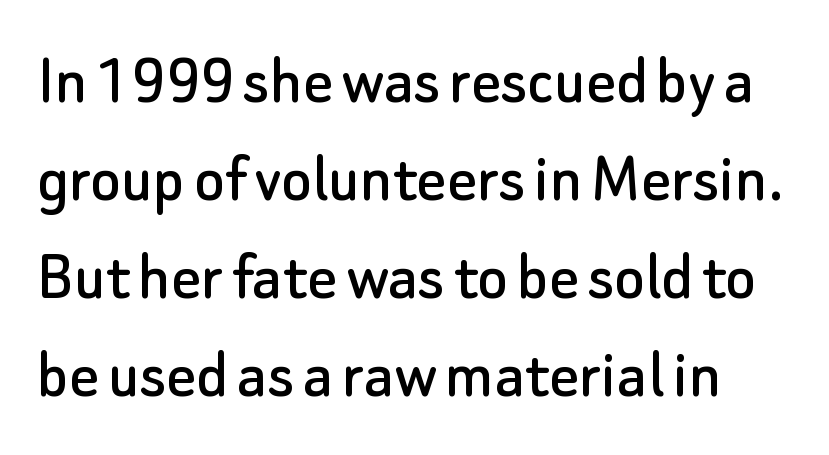
Posture: straight, roman, zero tilt. Nothing sits at the stroke ends, so this counts as sans-serif. Varying glyph widths throughout — classic text-font behaviour. Unmarked baselines from the first word to the last.
